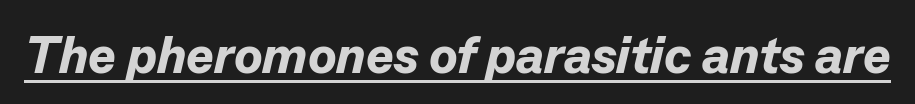
{"italic": "yes", "lean": "right", "slant_degrees": 13, "bold": "yes", "weight": "bold", "width": "normal", "stroke_contrast": "low", "x_height": "medium", "monospaced": "no", "underline": "yes", "letter_spacing": "normal", "letter_spacing_em": 0.0, "glyph_px": 52}
